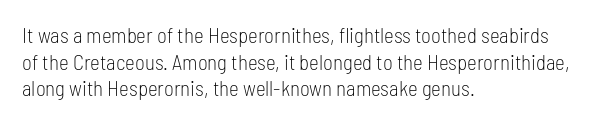
Q: Is the text bold? A: No.
Q: Is the text italic (slanted)? A: No, it is upright.
Q: Is the text underlined? A: No.
Q: How is the paragraph aligned? A: Left-aligned.
Q: Is the spacing between letters normal or unusually wide? A: Normal.
Q: Is the spacing between lines tight, normal or loose? A: Normal.
